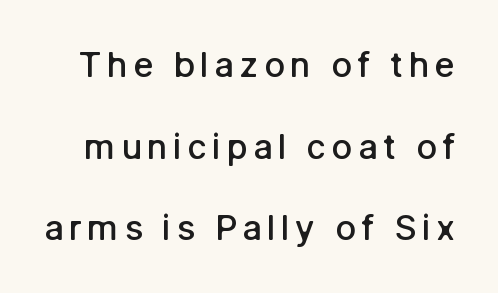
Note the varied advance widths — an 'i' is clearly narrower than an 'm'. Serifs: no, the terminals of the letterforms are clean. Rows of type keep a wide berth in the vertical direction. The letters are semibold — heavier than regular but short of a full bold.
